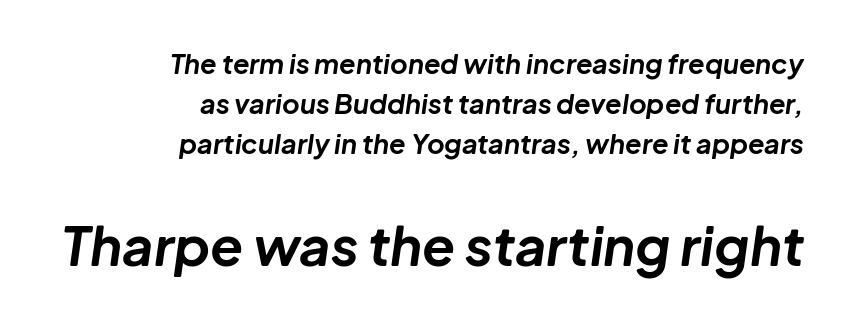
The image shows 54 px bold type, italic (leaning right); set right-aligned, normal line spacing (1.49x), normal letter spacing, not underlined; the second (bottom) block is 2.0x larger; low stroke contrast and a medium x-height.
